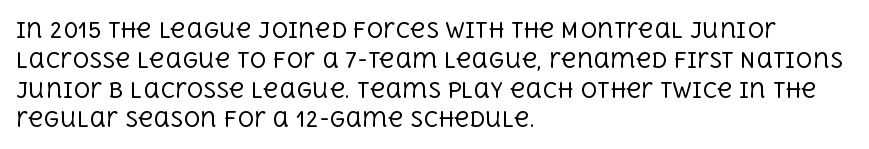
{"italic": "no", "bold": "no", "underline": "no", "align": "left", "line_spacing": "normal", "line_spacing_ratio": 1.42, "letter_spacing": "normal", "letter_spacing_em": 0.0, "glyph_px": 21}
